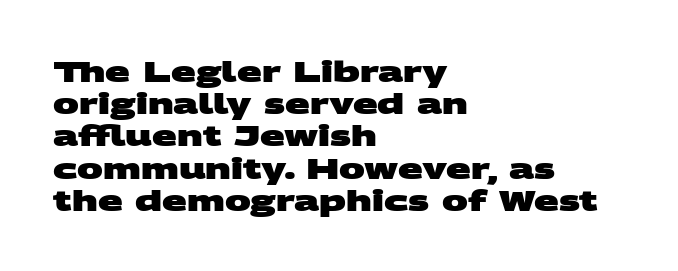
The letters carry no serifs — their stems end cleanly without finishing strokes. These words are printed bold, with thick strokes throughout. The space beneath each line is pristine and unruled. Tracking here is standard; glyphs follow each other at the usual distance. Caption: multi-line text, flush left, ragged right. Note the varied advance widths — an 'i' is clearly narrower than an 'm'.
